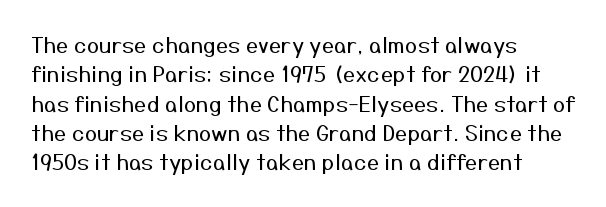
{"italic": "no", "bold": "no", "underline": "no", "align": "left", "line_spacing": "normal", "line_spacing_ratio": 1.33, "letter_spacing": "normal", "letter_spacing_em": 0.0, "glyph_px": 22}
